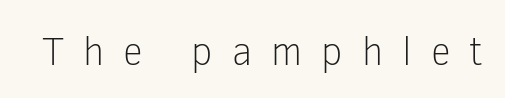
Q: Is the text bold? A: No.
Q: Is the text italic (slanted)? A: No, it is upright.
Q: Is the typeface a serif or a sans-serif typeface? A: Sans-serif.
Q: Is the text underlined? A: No.
Q: Is the spacing between letters normal or unusually wide? A: Unusually wide.
Q: Width (condensed, normal, or wide)? A: Normal.
Q: Stroke contrast? A: Low.
Q: x-height? A: Medium.
Q: Monospaced? A: No.
